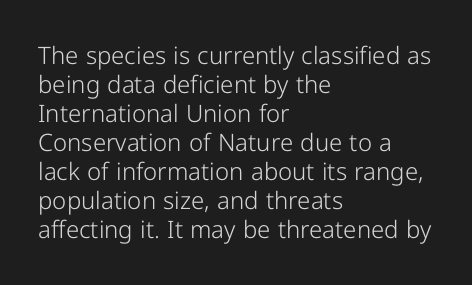
The strokes carry an ordinary text weight at most. Default kerning and tracking; the words read as compact shapes. The gap between lines stays unmarked. Does the lettering tilt? It doesn't — this is upright.
